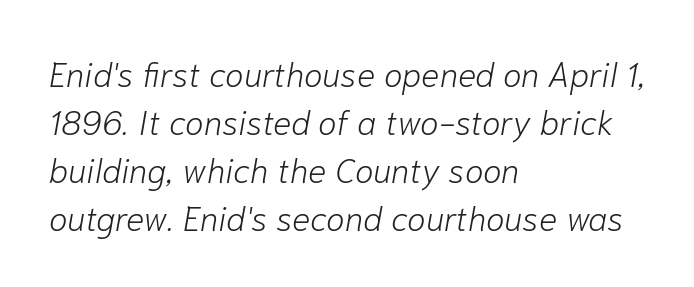
Q: Is the text bold? A: No.
Q: Is the text italic (slanted)? A: Yes, it leans right by about 10 degrees.
Q: Is the text underlined? A: No.
Q: How is the paragraph aligned? A: Left-aligned.
Q: Is the spacing between letters normal or unusually wide? A: Normal.
Q: Is the spacing between lines tight, normal or loose? A: Normal.
Q: Width (condensed, normal, or wide)? A: Normal.
Q: Stroke contrast? A: Low.
Q: x-height? A: Medium.
Q: Monospaced? A: No.
